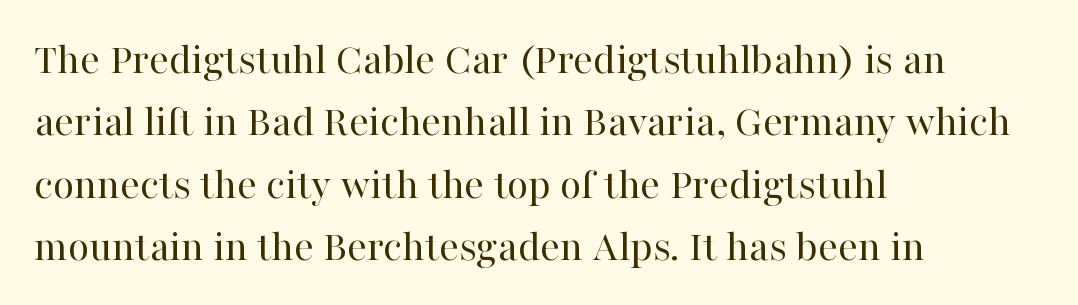
The image shows 44 px regular-weight serif type, upright; set left-aligned, normal line spacing (1.42x), normal letter spacing, not underlined; high stroke contrast and a medium x-height.
